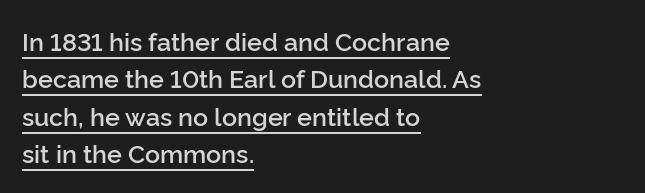
{"italic": "no", "bold": "semi", "underline": "yes", "align": "left", "line_spacing": "normal", "line_spacing_ratio": 1.5, "letter_spacing": "normal", "letter_spacing_em": 0.0, "glyph_px": 25}
